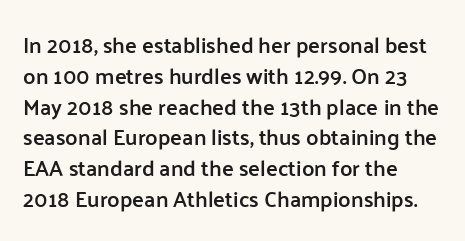
The image shows 22 px text type, upright; set left-aligned, normal line spacing (1.4x), normal letter spacing, not underlined.
